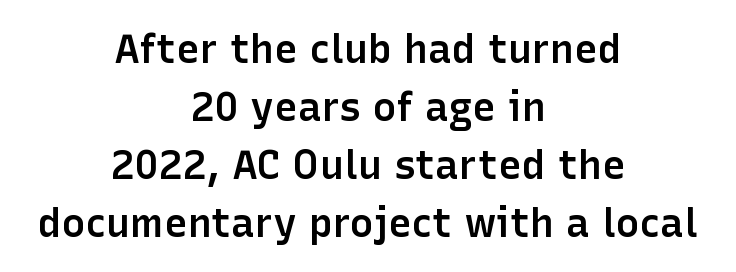
The image shows 40 px semibold sans-serif type, upright; set centered, normal line spacing (1.45x), normal letter spacing, not underlined; low stroke contrast and a medium x-height.
